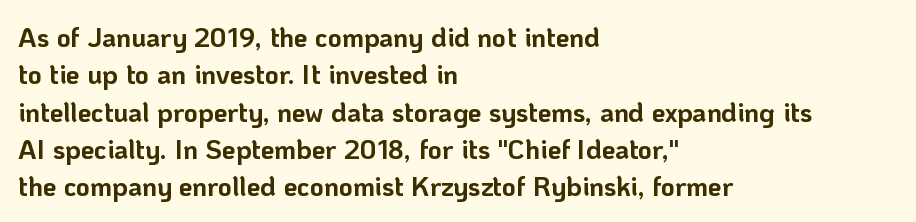
The image shows 27 px bold type, upright; set left-aligned, normal line spacing (1.38x), normal letter spacing, not underlined.
